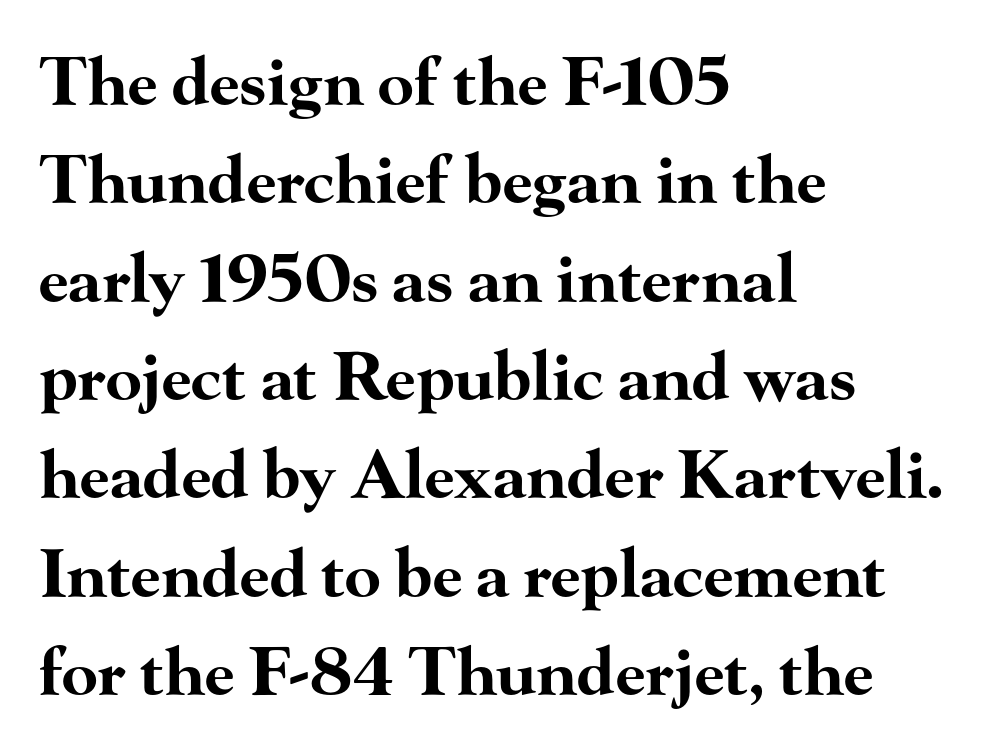
{"serif": "yes", "italic": "no", "bold": "yes", "weight": "bold", "width": "wide", "stroke_contrast": "high", "x_height": "small", "monospaced": "no", "underline": "no", "align": "left", "line_spacing": "normal", "line_spacing_ratio": 1.49, "letter_spacing": "normal", "letter_spacing_em": 0.0, "glyph_px": 66}
